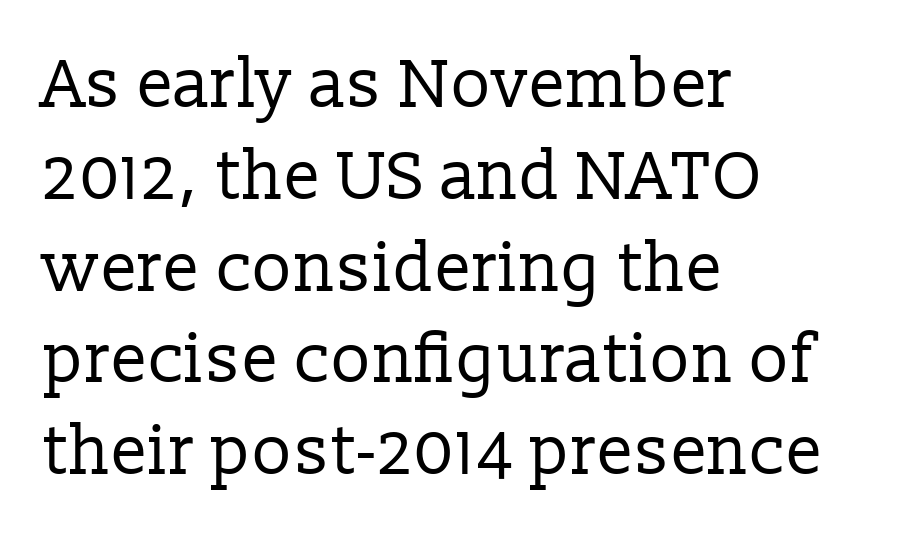
Q: Is the text bold? A: No.
Q: Is the text italic (slanted)? A: No, it is upright.
Q: Is the typeface a serif or a sans-serif typeface? A: Serif.
Q: Is the text underlined? A: No.
Q: How is the paragraph aligned? A: Left-aligned.
Q: Is the spacing between letters normal or unusually wide? A: Normal.
Q: Is the spacing between lines tight, normal or loose? A: Normal.
Q: Width (condensed, normal, or wide)? A: Normal.
Q: Stroke contrast? A: Low.
Q: x-height? A: Medium.
Q: Monospaced? A: No.
